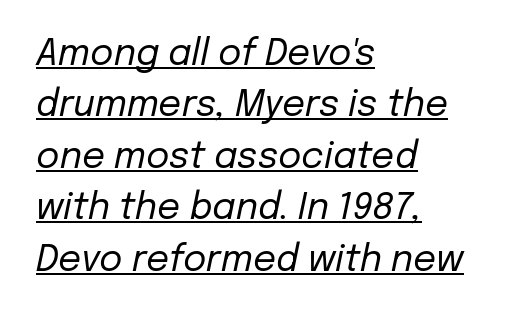
Q: Is the text bold? A: No.
Q: Is the text italic (slanted)? A: Yes, it leans right by about 12 degrees.
Q: Is the text underlined? A: Yes.
Q: How is the paragraph aligned? A: Left-aligned.
Q: Is the spacing between letters normal or unusually wide? A: Normal.
Q: Is the spacing between lines tight, normal or loose? A: Normal.
Q: Width (condensed, normal, or wide)? A: Normal.
Q: Stroke contrast? A: Low.
Q: x-height? A: Medium.
Q: Monospaced? A: No.
